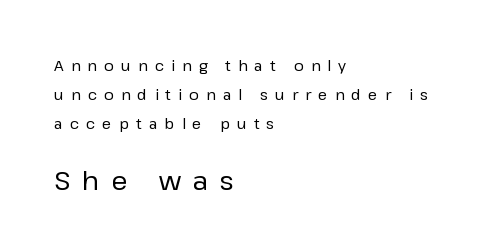
Q: Is the text bold? A: No.
Q: Is the text italic (slanted)? A: No, it is upright.
Q: Is the text underlined? A: No.
Q: How is the paragraph aligned? A: Left-aligned.
Q: Is the spacing between letters normal or unusually wide? A: Unusually wide.
Q: Is the spacing between lines tight, normal or loose? A: Loose.
Q: Which block of text is set in a larger size, the first (top) or the second (bottom)? A: The second (bottom) one.
